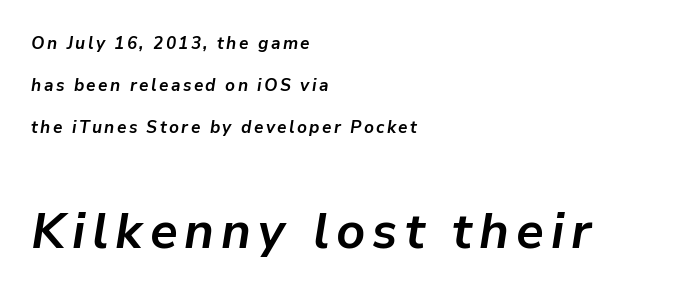
{"italic": "yes", "lean": "right", "slant_degrees": 9, "bold": "yes", "weight": "bold", "width": "normal", "stroke_contrast": "low", "x_height": "medium", "monospaced": "no", "underline": "no", "align": "left", "line_spacing": "loose", "line_spacing_ratio": 2.47, "larger_block": "second", "size_ratio": 2.94, "glyph_px": 50}
